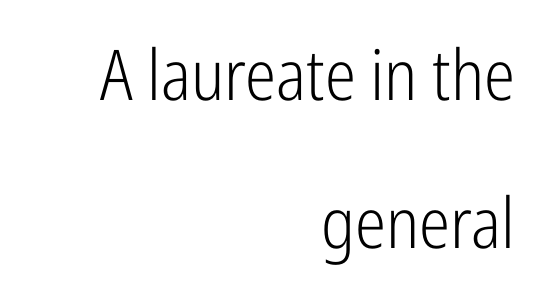
Rows of type keep a wide berth in the vertical direction. A typesetter would call this proportional, since set widths differ per character. Observe the ordinary spacing: letters are neighbours, not strangers. Each row of text sits above clean, open space.
